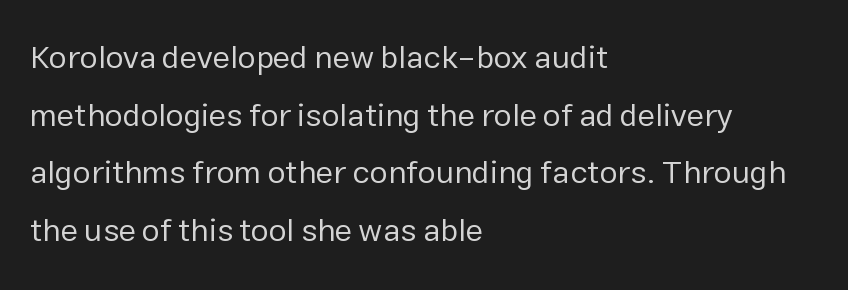
Q: Is the text bold? A: No.
Q: Is the text italic (slanted)? A: No, it is upright.
Q: Is the typeface a serif or a sans-serif typeface? A: Sans-serif.
Q: Is the text underlined? A: No.
Q: How is the paragraph aligned? A: Left-aligned.
Q: Is the spacing between letters normal or unusually wide? A: Normal.
Q: Width (condensed, normal, or wide)? A: Normal.
Q: Stroke contrast? A: Low.
Q: x-height? A: Medium.
Q: Monospaced? A: No.
